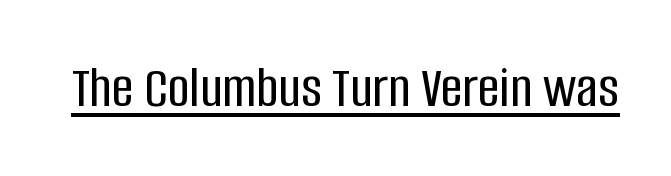
Decoration check: the copy is underlined. The face used here is a sans, in the tradition of grotesques and geometrics. How are the letters spaced? Ordinarily, with no added tracking. Character widths vary here, with narrow letters taking less room than wide ones. Designer's note — italics off, roman on.
